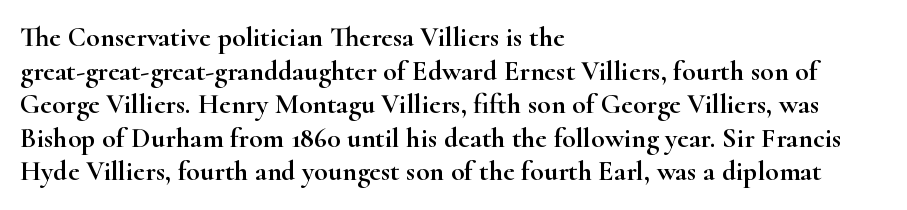
Words float on clear page, feet unadorned. The letters advance in unequal steps, a hallmark of proportional type. The text block is weighted toward the left margin, trailing off unevenly rightward. No extra tracking has been applied to these lines.
